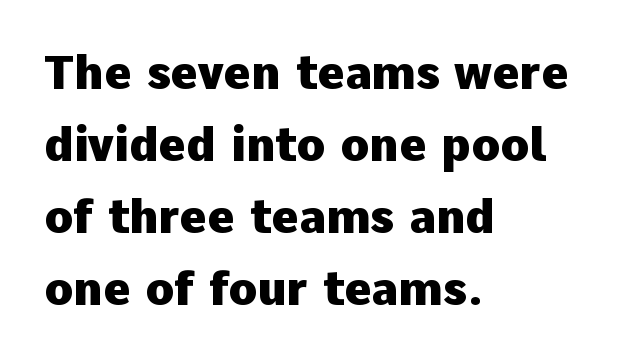
Q: Is the text bold? A: Yes.
Q: Is the text italic (slanted)? A: No, it is upright.
Q: Is the typeface a serif or a sans-serif typeface? A: Sans-serif.
Q: Is the text underlined? A: No.
Q: How is the paragraph aligned? A: Left-aligned.
Q: Is the spacing between letters normal or unusually wide? A: Normal.
Q: Is the spacing between lines tight, normal or loose? A: Normal.
Q: Width (condensed, normal, or wide)? A: Normal.
Q: Stroke contrast? A: Low.
Q: x-height? A: Medium.
Q: Monospaced? A: No.
